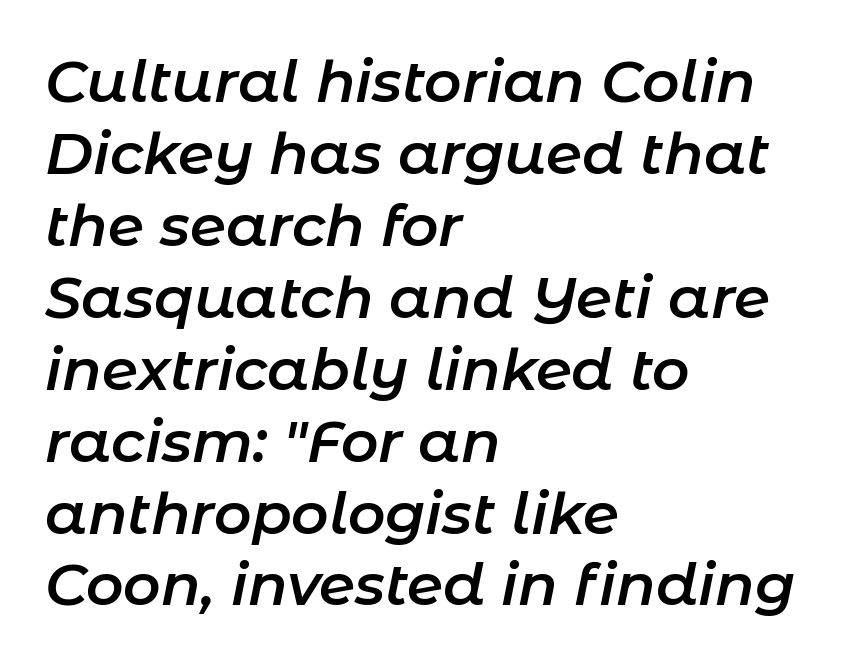
This sample uses an oblique cut, with every glyph tilted off the vertical. The passage shown is not underscored anywhere. On the weight axis this lands at semibold, roughly 600. Here the designer chose a conventional face with non-uniform glyph widths. Compared with typical body copy, the letter spacing here is the same.
